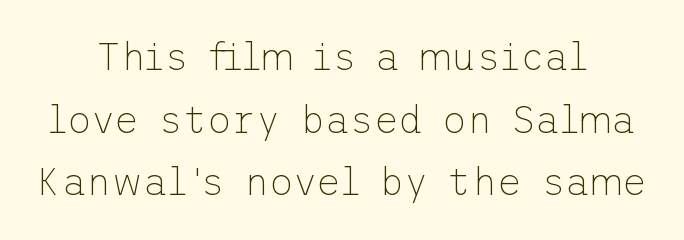
{"serif": "no", "italic": "no", "bold": "no", "weight": "thin", "width": "normal", "stroke_contrast": "low", "x_height": "medium", "underline": "no", "align": "center", "line_spacing": "normal", "line_spacing_ratio": 1.65, "letter_spacing": "normal", "letter_spacing_em": 0.0, "glyph_px": 38}
